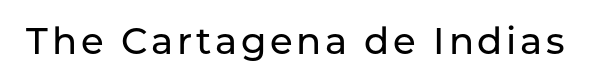
Every character sits straight up, as roman type does. Do the characters align in a grid? No, the font is proportional. A sans-serif font was chosen for this passage. The passage shown is not underscored anywhere.
